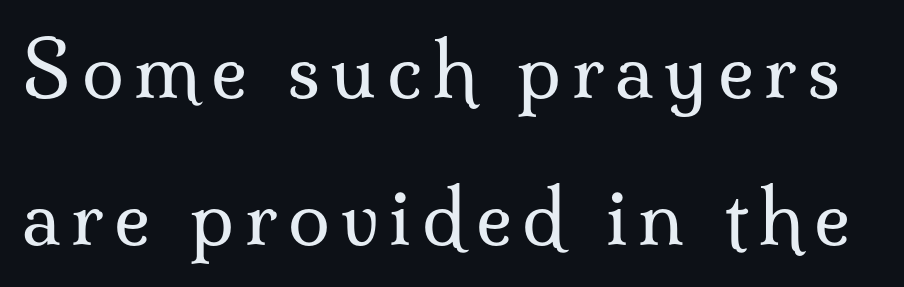
{"serif": "yes", "italic": "no", "bold": "no", "weight": "regular", "width": "normal", "stroke_contrast": "medium", "x_height": "small", "monospaced": "no", "underline": "no", "line_spacing": "loose", "line_spacing_ratio": 1.93, "glyph_px": 76}
